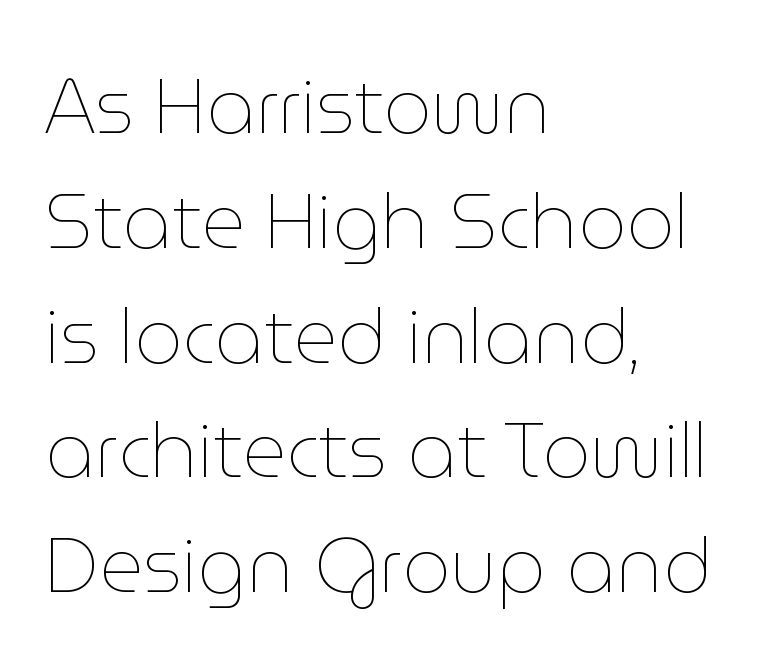
Q: Is the text bold? A: No.
Q: Is the text italic (slanted)? A: No, it is upright.
Q: Is the text underlined? A: No.
Q: How is the paragraph aligned? A: Left-aligned.
Q: Is the spacing between letters normal or unusually wide? A: Normal.
Q: Is the spacing between lines tight, normal or loose? A: Normal.
Q: Width (condensed, normal, or wide)? A: Normal.
Q: Stroke contrast? A: Low.
Q: x-height? A: Medium.
Q: Monospaced? A: No.
